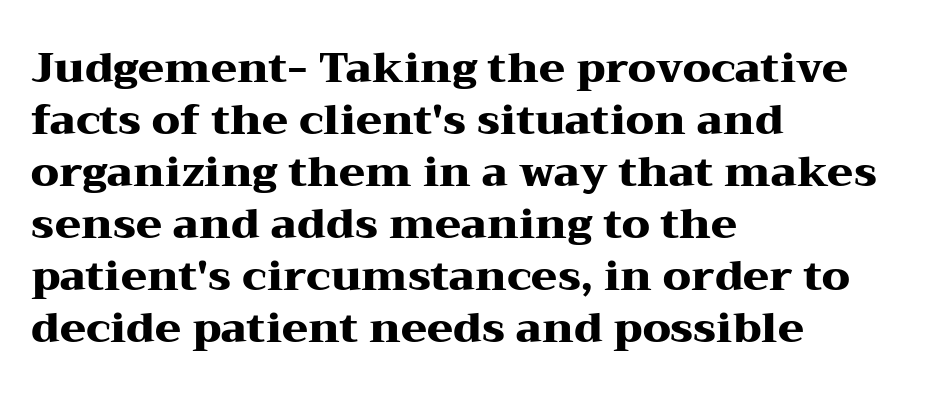
The image shows 42 px heavy, wide serif type, upright; set left-aligned, line spacing 1.24x, normal letter spacing, not underlined; medium stroke contrast and a medium x-height.
